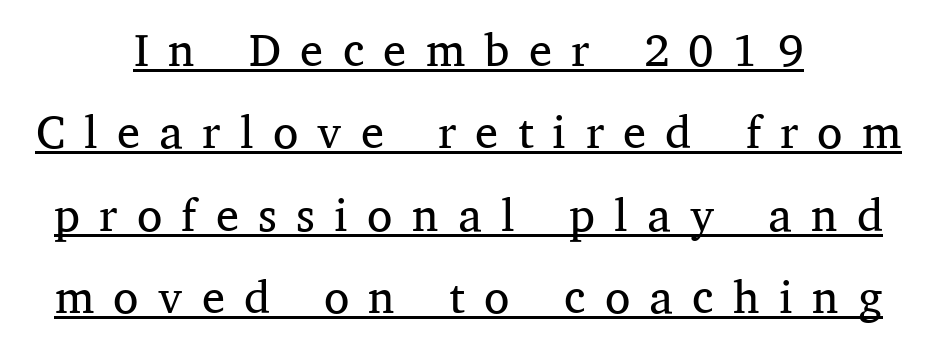
The image shows 46 px regular-weight serif type, upright; set centered, line spacing 1.79x, unusually wide letter spacing (+0.42 em), underlined; medium stroke contrast and a medium x-height.
